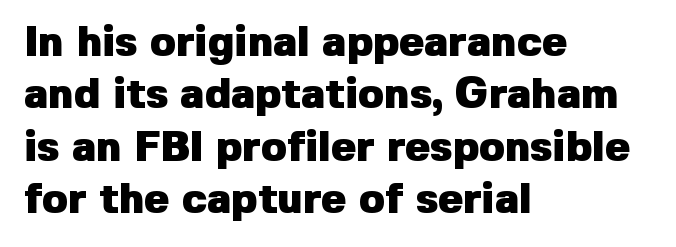
{"serif": "no", "italic": "no", "bold": "yes", "weight": "heavy", "width": "normal", "stroke_contrast": "low", "x_height": "medium", "monospaced": "no", "underline": "no", "align": "left", "line_spacing": "normal", "line_spacing_ratio": 1.25, "letter_spacing": "normal", "letter_spacing_em": 0.0, "glyph_px": 42}
